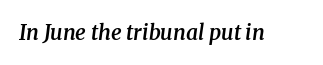
Q: Is the text bold? A: Semi-bold.
Q: Is the text italic (slanted)? A: Yes, it leans right by about 8 degrees.
Q: Is the text underlined? A: No.
Q: Is the spacing between letters normal or unusually wide? A: Normal.
